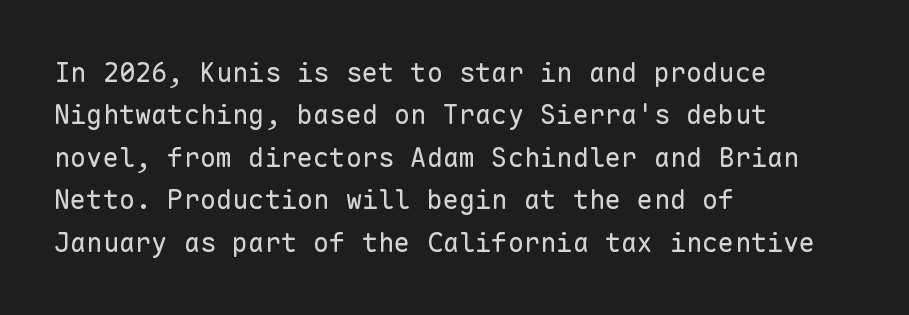
{"italic": "no", "bold": "no", "underline": "no", "align": "left", "line_spacing": "normal", "line_spacing_ratio": 1.57, "letter_spacing": "normal", "letter_spacing_em": 0.0, "glyph_px": 27}
